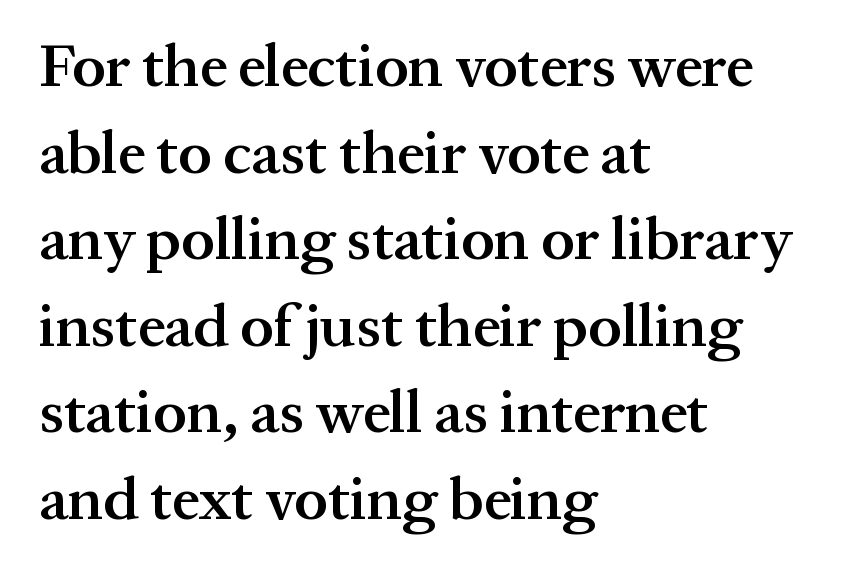
{"serif": "yes", "italic": "no", "bold": "semi", "weight": "semibold", "width": "normal", "stroke_contrast": "medium", "x_height": "medium", "monospaced": "no", "underline": "no", "align": "left", "line_spacing": "normal", "line_spacing_ratio": 1.42, "letter_spacing": "normal", "letter_spacing_em": 0.0, "glyph_px": 61}
